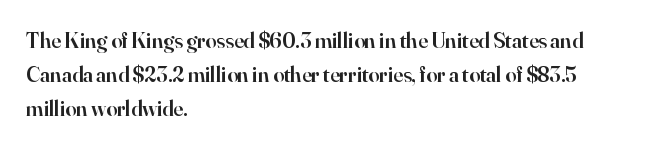
Notice how the stems are strictly vertical — no italics here. The passage shown has conventional tracking throughout. As a designer I'd log this as weight 600, semibold. Line beginnings align vertically; line endings do not.
